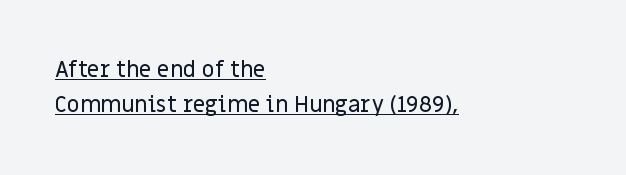
{"italic": "no", "underline": "yes", "align": "left", "line_spacing": "normal", "line_spacing_ratio": 1.57, "letter_spacing": "normal", "letter_spacing_em": 0.0, "glyph_px": 22}
